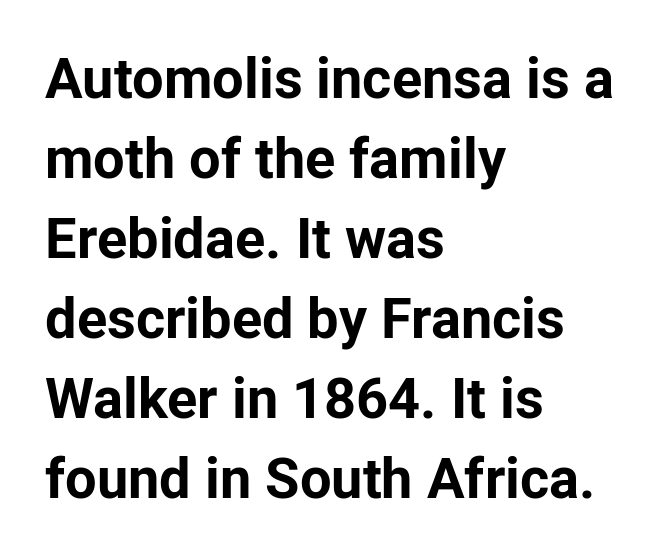
Q: Is the text bold? A: Yes.
Q: Is the text italic (slanted)? A: No, it is upright.
Q: Is the typeface a serif or a sans-serif typeface? A: Sans-serif.
Q: Is the text underlined? A: No.
Q: How is the paragraph aligned? A: Left-aligned.
Q: Is the spacing between letters normal or unusually wide? A: Normal.
Q: Is the spacing between lines tight, normal or loose? A: Normal.
Q: Width (condensed, normal, or wide)? A: Normal.
Q: Stroke contrast? A: Low.
Q: x-height? A: Medium.
Q: Monospaced? A: No.
